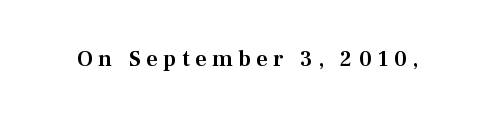
Q: Is the text italic (slanted)? A: No, it is upright.
Q: Is the text underlined? A: No.
Q: Is the spacing between letters normal or unusually wide? A: Unusually wide.
